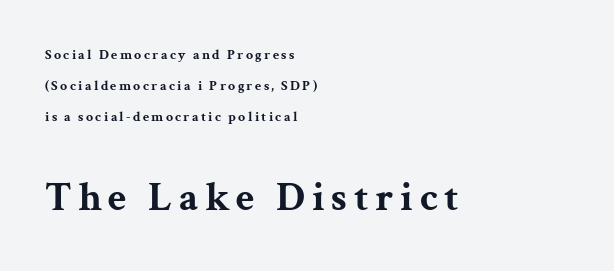
Do the characters align in a grid? No, the font is proportional. Caption: upper text group reduced, lower text group enlarged. Regarding serifs, this sample has them. The string is rendered with underlining switched off.
